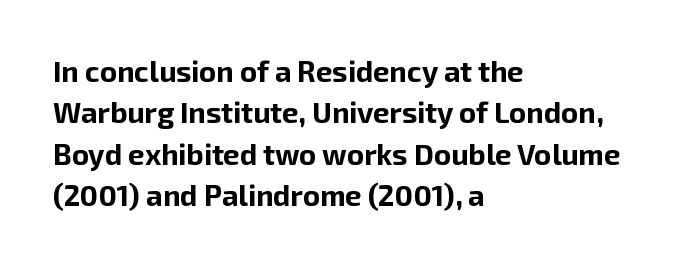
The image shows 29 px bold sans-serif type, upright; set left-aligned, normal line spacing (1.43x), normal letter spacing, not underlined; low stroke contrast and a medium x-height.
